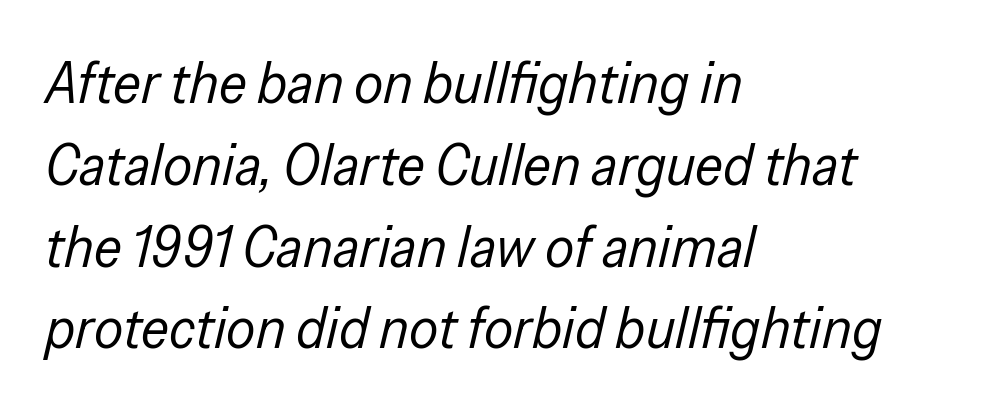
The image shows 58 px regular-weight, condensed type, italic (leaning right); set left-aligned, normal line spacing (1.41x), normal letter spacing, not underlined; low stroke contrast and a medium x-height.
